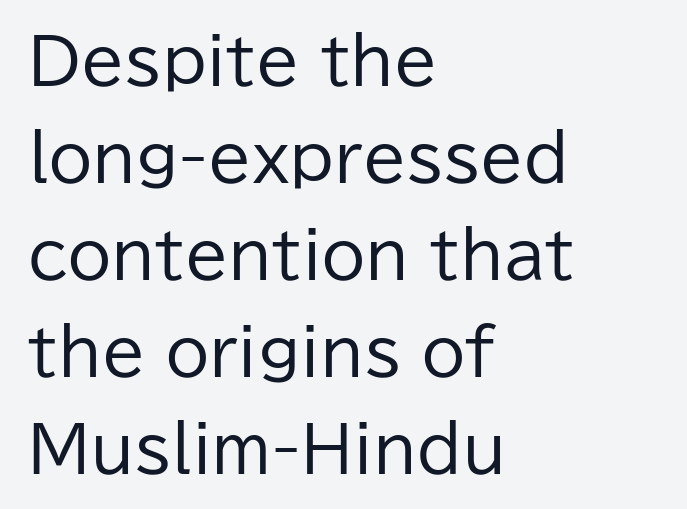
The image shows 63 px regular-weight sans-serif type, upright; set left-aligned, normal line spacing (1.54x), normal letter spacing, not underlined; low stroke contrast and a medium x-height.
